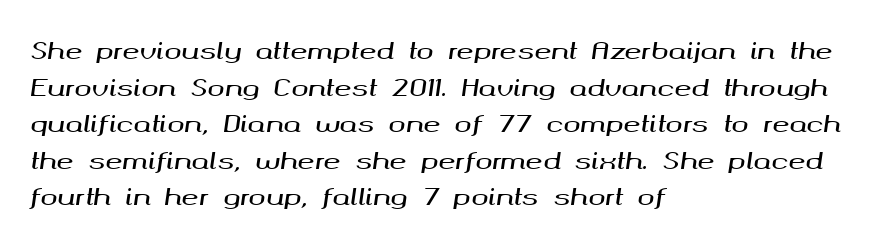
Teacher's note: observe the even left margin — that is flush-left alignment. In terms of letterspacing, this is plain default setting. If you drew a line through each stem, it would be angled. The words here are not underlined. A typesetter would call this leading conventional body-copy spacing.
